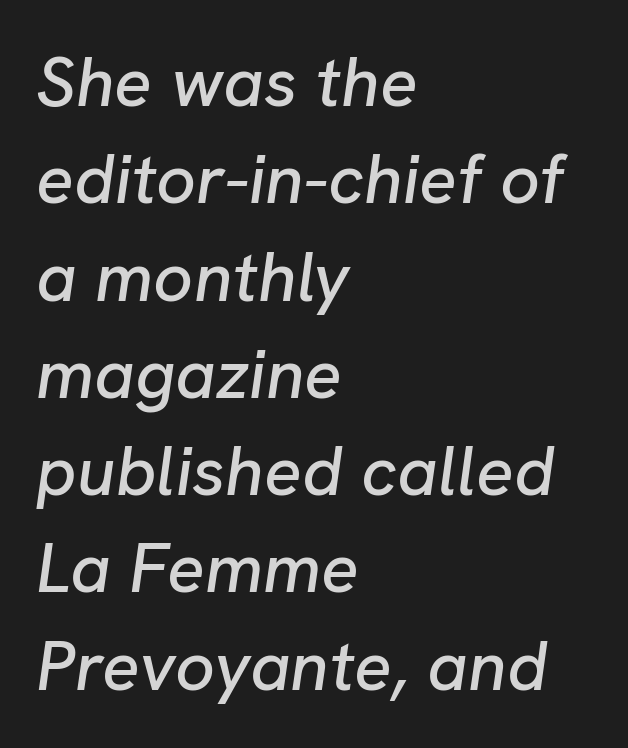
The lines are quadded left. The axis of the letterforms is tilted away from vertical. Has an underline been added? It has not. This sample has the flowing, uneven cadence of proportional lettering. The rendering keeps characters at their native spacing.
